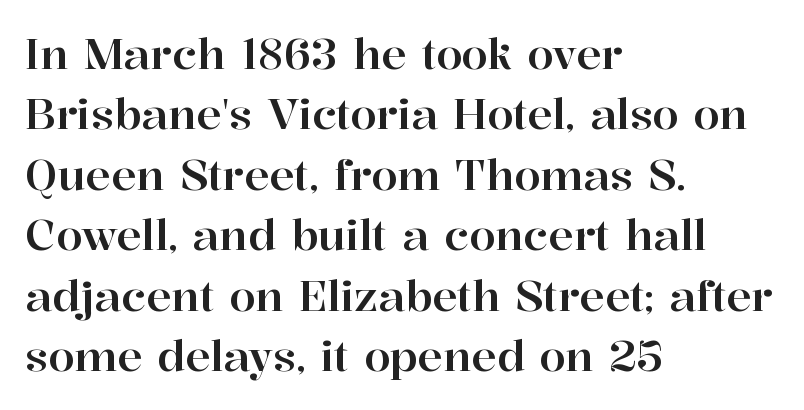
Q: Is the text italic (slanted)? A: No, it is upright.
Q: Is the typeface a serif or a sans-serif typeface? A: Serif.
Q: Is the text underlined? A: No.
Q: How is the paragraph aligned? A: Left-aligned.
Q: Is the spacing between letters normal or unusually wide? A: Normal.
Q: Is the spacing between lines tight, normal or loose? A: Normal.
Q: Width (condensed, normal, or wide)? A: Normal.
Q: Stroke contrast? A: High.
Q: x-height? A: Medium.
Q: Monospaced? A: No.
